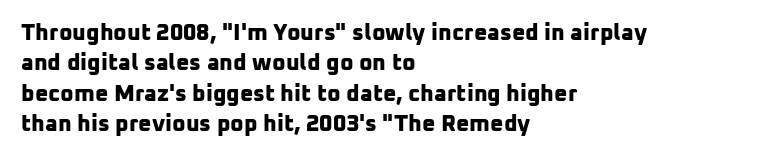
Q: Is the text bold? A: Yes.
Q: Is the text underlined? A: No.
Q: How is the paragraph aligned? A: Left-aligned.
Q: Is the spacing between letters normal or unusually wide? A: Normal.
Q: Is the spacing between lines tight, normal or loose? A: Normal.
